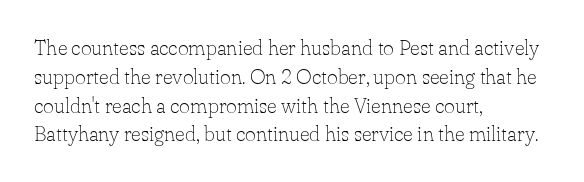
Each new line begins a customary step beneath the previous one. Stems here are at most as thick as an everyday book face. Words appear dense and cohesive because spacing is normal. Descenders hang freely into open space. The axis of the letterforms is exactly vertical.
